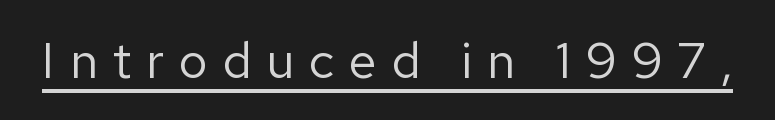
{"serif": "no", "italic": "no", "bold": "no", "weight": "regular", "width": "normal", "stroke_contrast": "low", "x_height": "medium", "monospaced": "no", "underline": "yes", "letter_spacing": "wide", "letter_spacing_em": 0.28, "glyph_px": 51}
